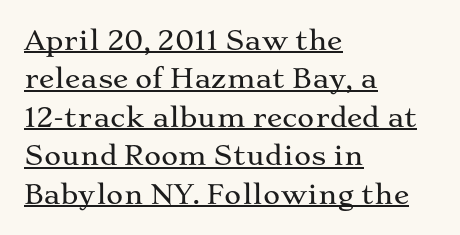
Q: Is the text italic (slanted)? A: No, it is upright.
Q: Is the text underlined? A: Yes.
Q: How is the paragraph aligned? A: Left-aligned.
Q: Is the spacing between letters normal or unusually wide? A: Normal.
Q: Is the spacing between lines tight, normal or loose? A: Normal.
